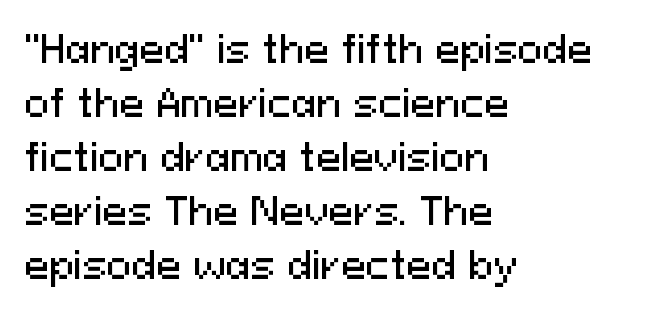
What's the leading like? Ordinary, nothing unusual. Italic: no, the glyphs are upright roman. Note: no serifs on the glyphs. The letterforms sit shoulder to shoulder at normal distance. Note the varied advance widths — an 'i' is clearly narrower than an 'm'.
